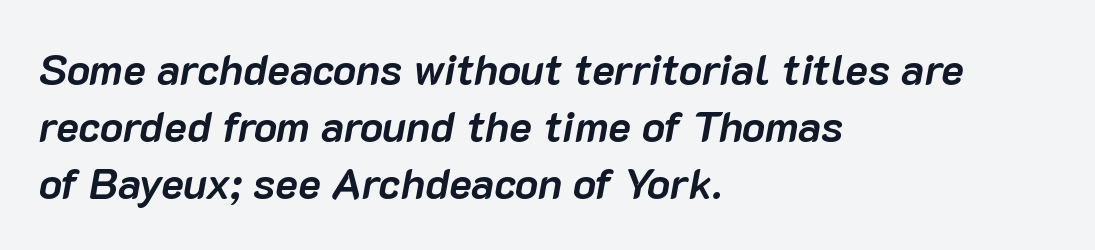
The image shows 43 px semibold type, italic (leaning right); set left-aligned, normal line spacing (1.33x), normal letter spacing, not underlined; low stroke contrast and a medium x-height.
